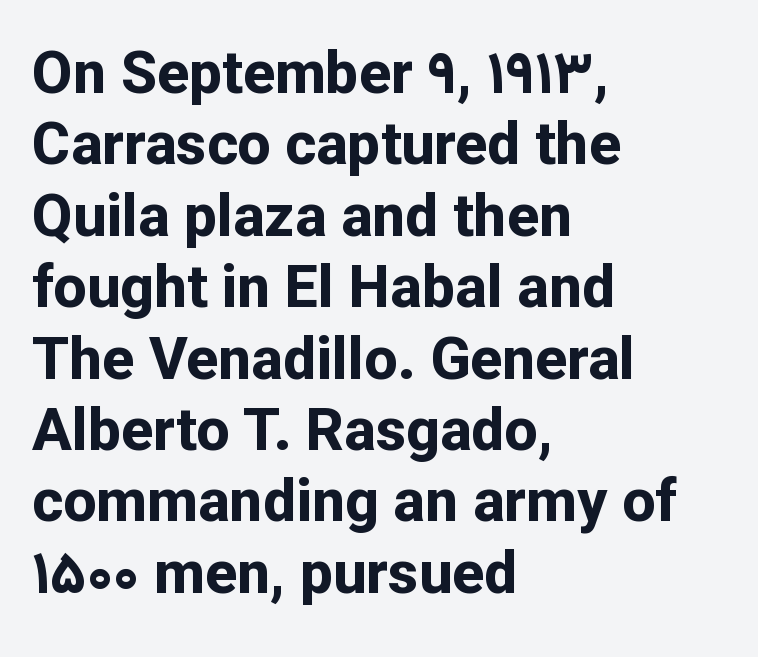
{"serif": "no", "italic": "no", "bold": "yes", "weight": "bold", "width": "normal", "stroke_contrast": "low", "x_height": "medium", "monospaced": "no", "underline": "no", "align": "left", "line_spacing_ratio": 1.21, "letter_spacing": "normal", "letter_spacing_em": 0.0, "glyph_px": 59}
